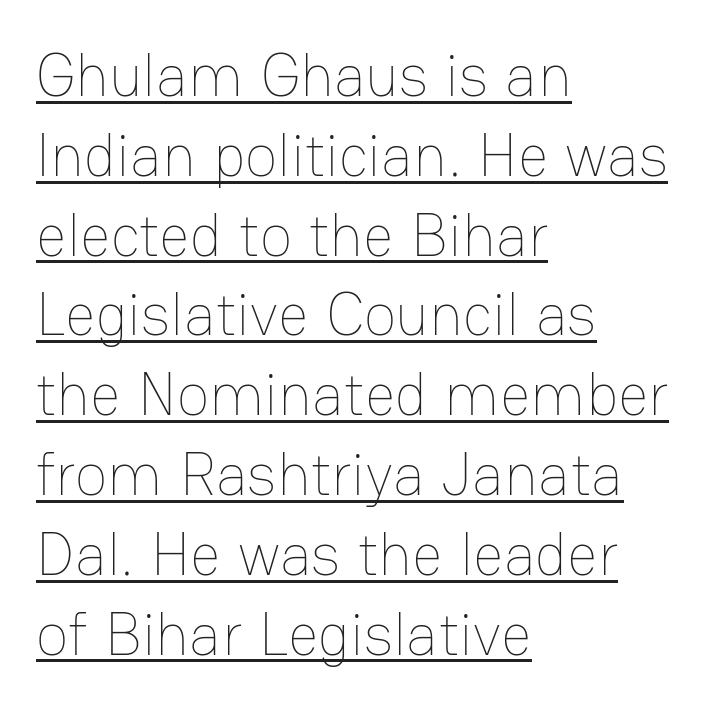
The setting favours the left margin, as ordinary paragraphs usually do. This sample has the flowing, uneven cadence of proportional lettering. These glyphs show unthickened strokes, regular width or finer. Descenders here cross a horizontal rule under the line. The leading is moderate, giving the passage an even texture. Here the glyphs are tracked normally, forming tight word shapes.
